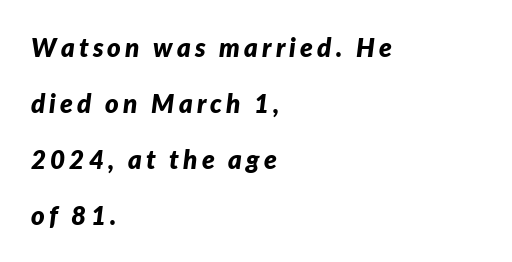
Q: Is the text bold? A: Yes.
Q: Is the text italic (slanted)? A: Yes, it leans right by about 7 degrees.
Q: Is the text underlined? A: No.
Q: How is the paragraph aligned? A: Left-aligned.
Q: Is the spacing between lines tight, normal or loose? A: Loose.
